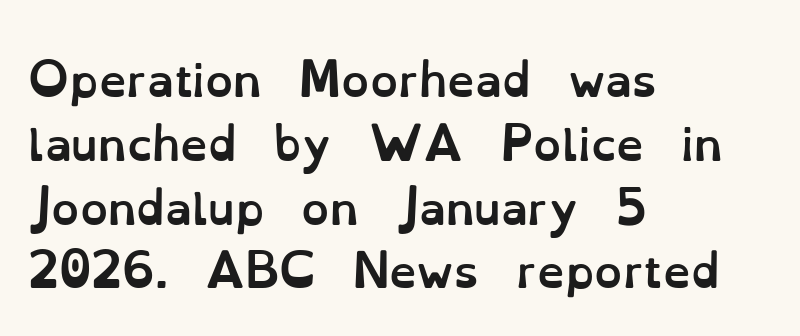
Q: Is the text bold? A: Yes.
Q: Is the text italic (slanted)? A: No, it is upright.
Q: Is the text underlined? A: No.
Q: How is the paragraph aligned? A: Left-aligned.
Q: Is the spacing between letters normal or unusually wide? A: Normal.
Q: Is the spacing between lines tight, normal or loose? A: Normal.
Q: Width (condensed, normal, or wide)? A: Normal.
Q: Stroke contrast? A: Low.
Q: x-height? A: Small.
Q: Monospaced? A: No.
